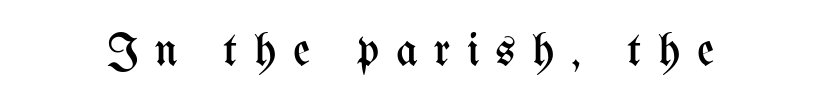
Q: Is the text bold? A: No.
Q: Is the text italic (slanted)? A: No, it is upright.
Q: Is the text underlined? A: No.
Q: Is the spacing between letters normal or unusually wide? A: Unusually wide.
Q: Width (condensed, normal, or wide)? A: Condensed.
Q: Stroke contrast? A: Medium.
Q: x-height? A: Medium.
Q: Monospaced? A: No.
